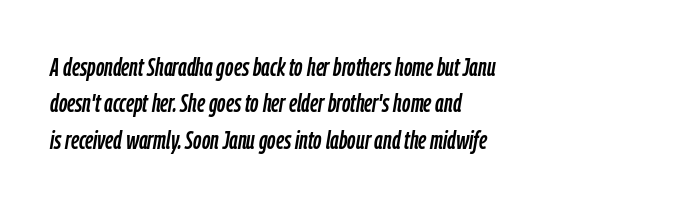
{"italic": "yes", "lean": "right", "slant_degrees": 9, "underline": "no", "align": "left", "line_spacing": "normal", "line_spacing_ratio": 1.4, "letter_spacing": "normal", "letter_spacing_em": 0.0, "glyph_px": 26}
